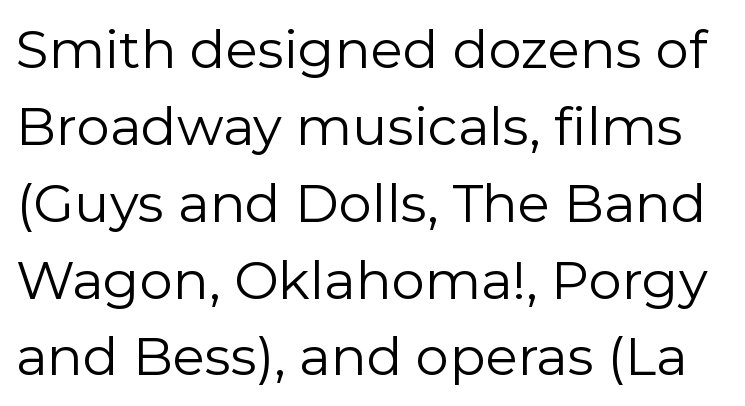
Each letter's strokes conclude bluntly, with no projecting serifs. Upright lettering throughout. The strokes are not fattened; the text isn't bold. Proportional: the letters do not fall into vertical columns. Does extra space separate the letters? No, they use regular spacing.
